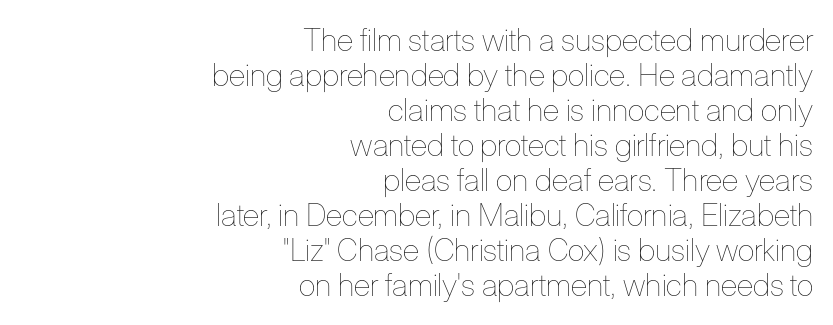
The image shows 31 px thin, condensed type, upright; set right-aligned, tight line spacing (1.13x), normal letter spacing, not underlined; low stroke contrast and a medium x-height.
